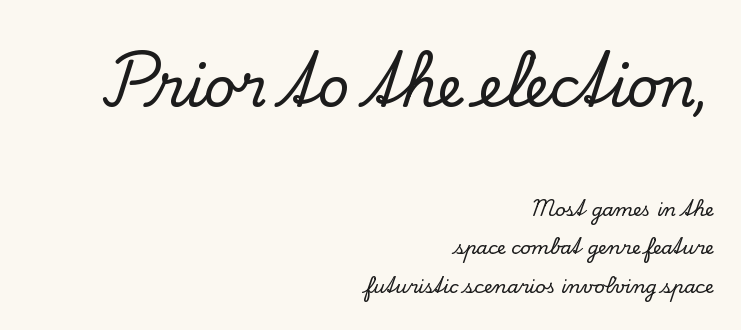
{"serif": "yes", "width": "normal", "stroke_contrast": "low", "x_height": "small", "monospaced": "no", "underline": "no", "align": "right", "line_spacing": "loose", "line_spacing_ratio": 2.14, "letter_spacing": "normal", "letter_spacing_em": 0.0, "larger_block": "first", "size_ratio": 3.06, "glyph_px": 55}
